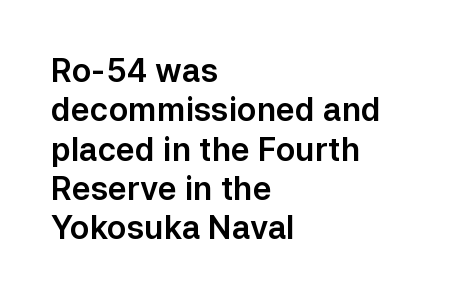
{"serif": "no", "italic": "no", "width": "normal", "stroke_contrast": "low", "x_height": "medium", "monospaced": "no", "underline": "no", "align": "left", "line_spacing_ratio": 1.23, "letter_spacing": "normal", "letter_spacing_em": 0.0, "glyph_px": 32}
